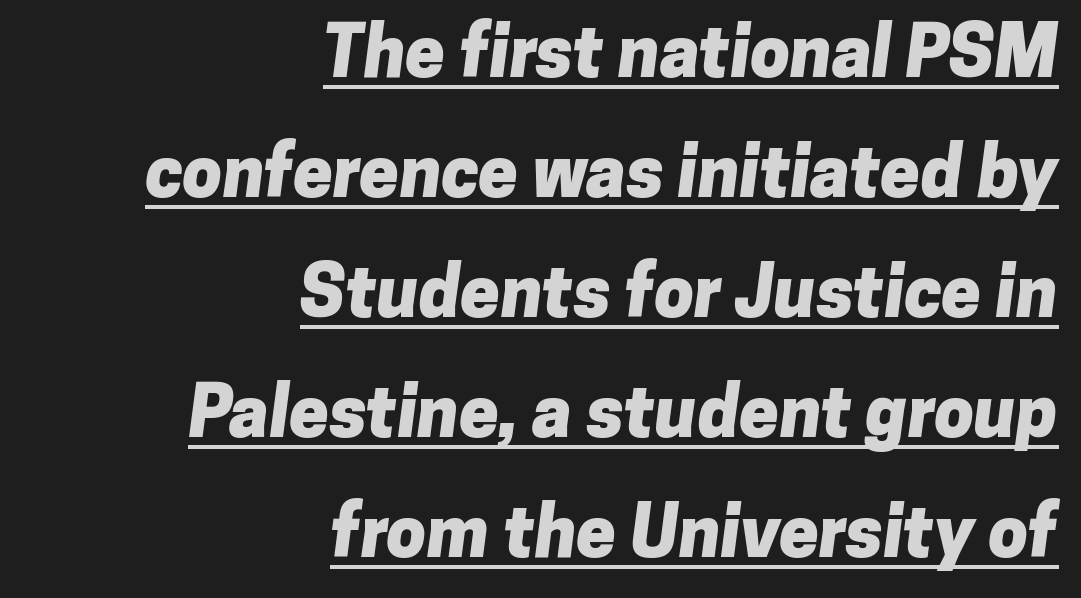
Q: Is the text bold? A: Yes.
Q: Is the typeface a serif or a sans-serif typeface? A: Sans-serif.
Q: Is the text underlined? A: Yes.
Q: How is the paragraph aligned? A: Right-aligned.
Q: Is the spacing between letters normal or unusually wide? A: Normal.
Q: Is the spacing between lines tight, normal or loose? A: Normal.
Q: Width (condensed, normal, or wide)? A: Normal.
Q: Stroke contrast? A: Low.
Q: x-height? A: Medium.
Q: Monospaced? A: No.
